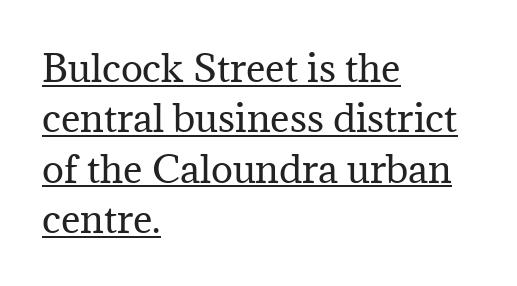
This reads as an unemphasized weight, regular at the heaviest. Looks like regular typesetting: each glyph gets only the width it needs. A baseline rule has been typeset under these characters. In terms of leading, this rendering sits right in the middle. The text block is weighted toward the left margin, trailing off unevenly rightward.
